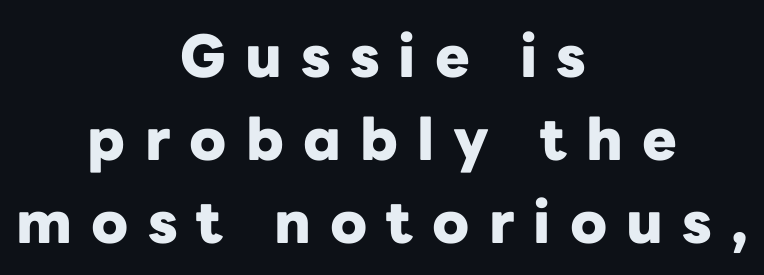
The image shows 58 px heavy sans-serif type, upright; set centered, normal line spacing (1.43x), unusually wide letter spacing (+0.33 em), not underlined; low stroke contrast and a medium x-height.
